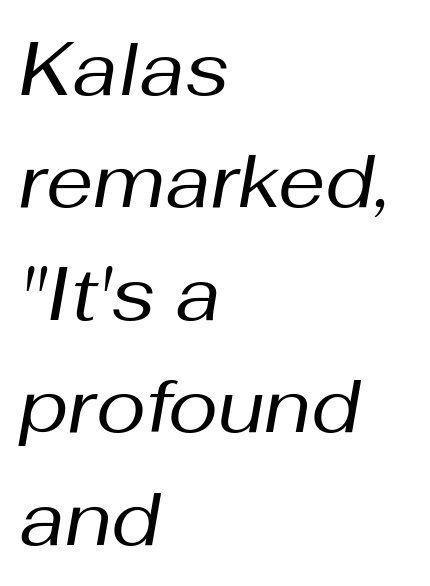
The image shows 75 px regular-weight type, italic (leaning right); set left-aligned, normal line spacing (1.5x), normal letter spacing, not underlined; medium stroke contrast and a medium x-height.
